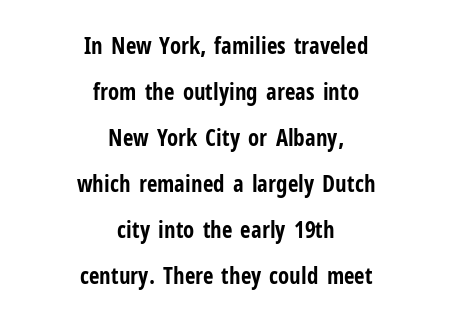
Q: Is the text bold? A: Yes.
Q: Is the text italic (slanted)? A: No, it is upright.
Q: Is the text underlined? A: No.
Q: How is the paragraph aligned? A: Centered.
Q: Is the spacing between letters normal or unusually wide? A: Normal.
Q: Is the spacing between lines tight, normal or loose? A: Loose.
